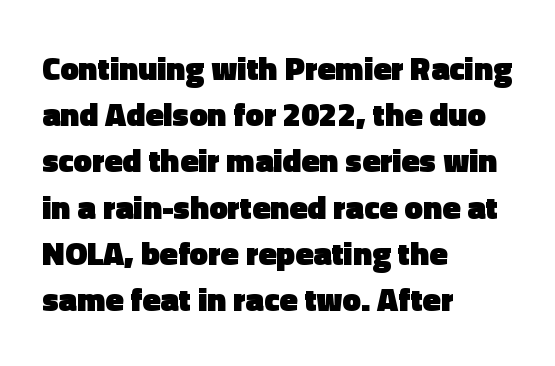
{"serif": "no", "italic": "no", "bold": "yes", "weight": "heavy", "width": "normal", "x_height": "medium", "monospaced": "no", "underline": "no", "align": "left", "line_spacing": "normal", "line_spacing_ratio": 1.4, "letter_spacing": "normal", "letter_spacing_em": 0.0, "glyph_px": 33}
